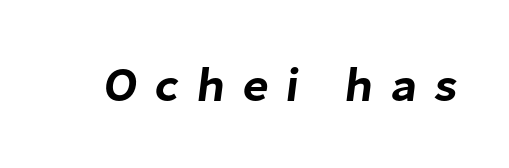
{"serif": "no", "width": "normal", "stroke_contrast": "low", "x_height": "medium", "monospaced": "no", "underline": "no", "letter_spacing": "wide", "letter_spacing_em": 0.36, "glyph_px": 48}
